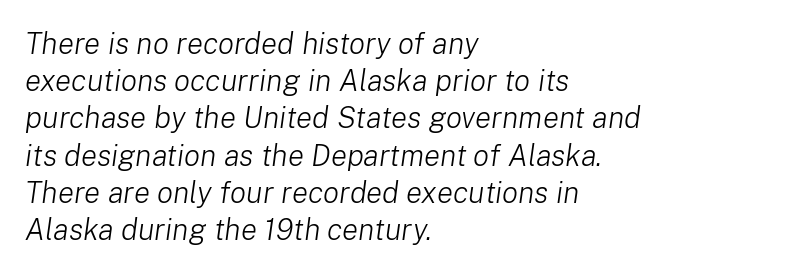
Q: Is the text bold? A: No.
Q: Is the text italic (slanted)? A: Yes, it leans right by about 8 degrees.
Q: Is the text underlined? A: No.
Q: How is the paragraph aligned? A: Left-aligned.
Q: Is the spacing between letters normal or unusually wide? A: Normal.
Q: Width (condensed, normal, or wide)? A: Normal.
Q: Stroke contrast? A: Low.
Q: x-height? A: Medium.
Q: Monospaced? A: No.
